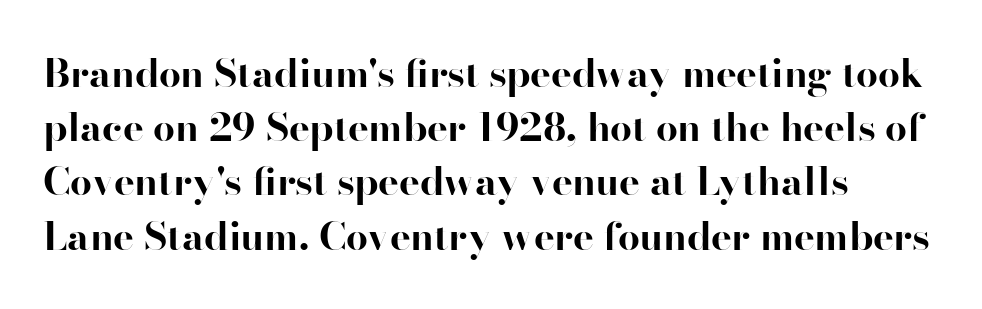
The letters are bold, with thick, heavy strokes. Teacher's note: observe the even left margin — that is flush-left alignment. The type is set solid horizontally, with unmodified tracking. Here the designer chose a conventional face with non-uniform glyph widths.
